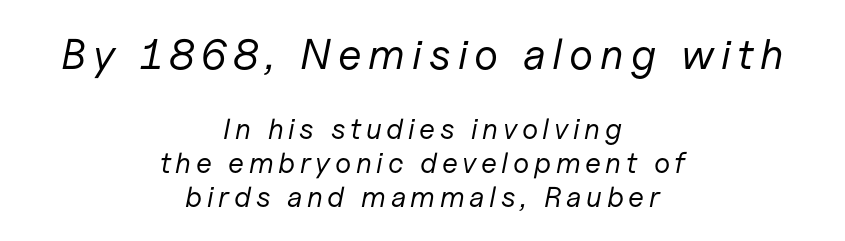
The passage shown is not bold in any degree. Layout note: lines centered. Each letter keeps its own natural width here, so spacing adapts to shape. Caption: upper text group enlarged, lower text group reduced.
